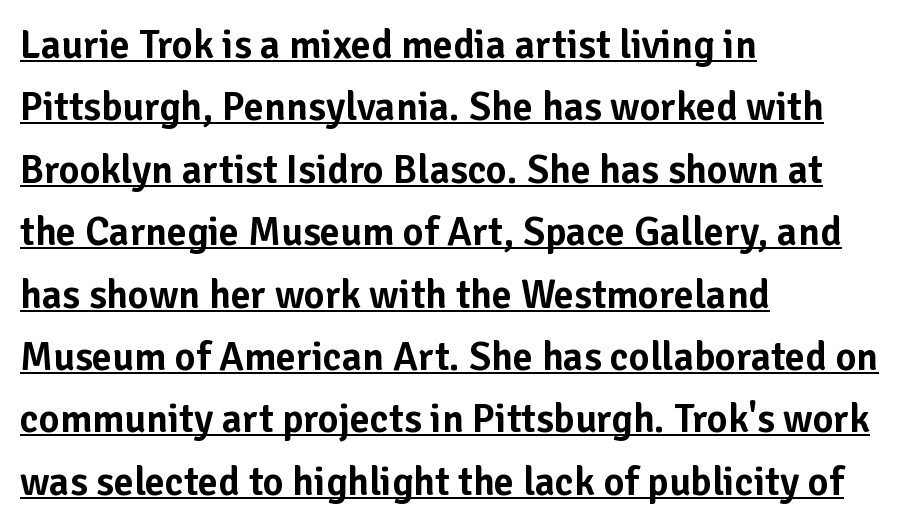
The image shows 40 px sans-serif type, upright; set left-aligned, normal line spacing (1.56x), normal letter spacing, underlined; low stroke contrast and a medium x-height.
